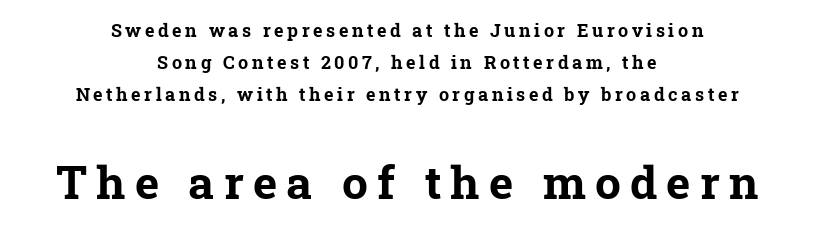
The image shows 46 px bold serif type; set centered, line spacing 1.77x, unusually wide letter spacing (+0.2 em), not underlined; the second (bottom) block is 2.56x larger; low stroke contrast and a medium x-height.
